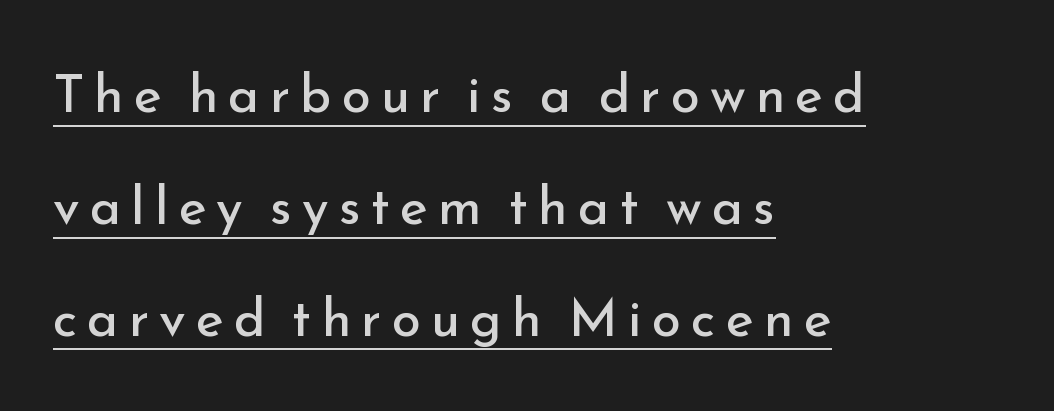
The image shows 53 px regular-weight sans-serif type, upright; set left-aligned, loose line spacing (2.11x), underlined; low stroke contrast and a small x-height.
